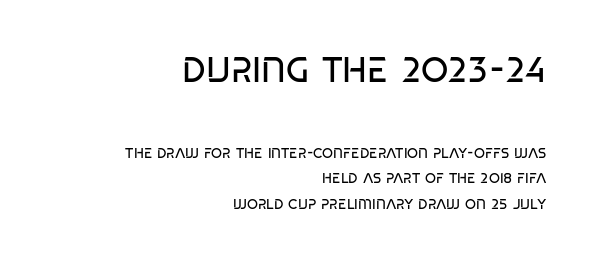
{"serif": "no", "italic": "no", "bold": "no", "weight": "regular", "width": "condensed", "stroke_contrast": "low", "x_height": "large", "monospaced": "no", "underline": "no", "align": "right", "line_spacing_ratio": 1.82, "letter_spacing": "normal", "letter_spacing_em": 0.0, "larger_block": "first", "size_ratio": 2.5, "glyph_px": 35}
